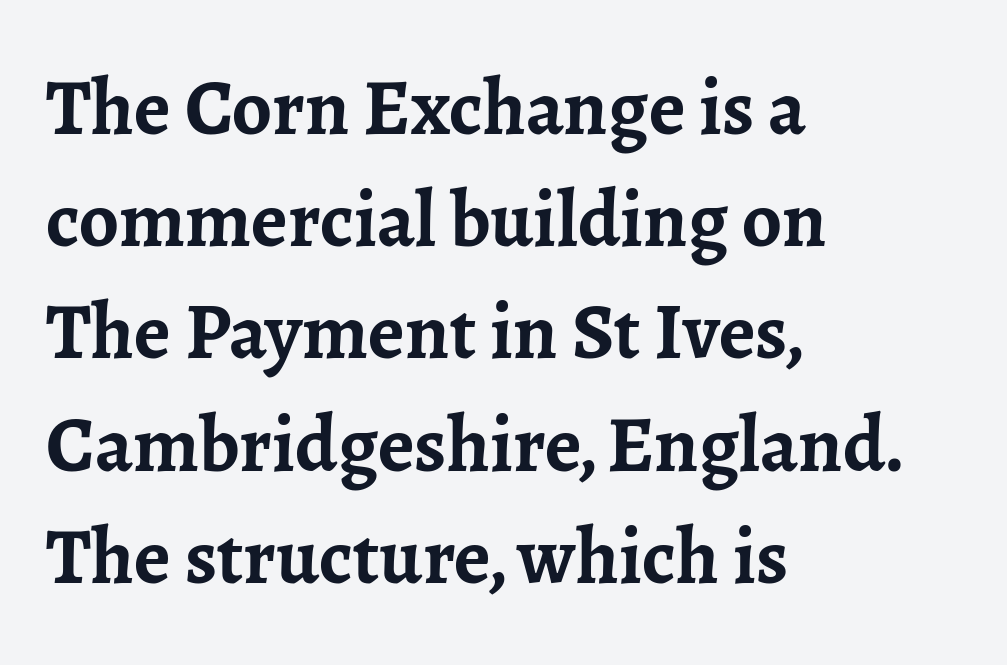
The image shows 79 px semibold serif type, upright; set left-aligned, normal line spacing (1.42x), normal letter spacing, not underlined; low stroke contrast and a medium x-height.
